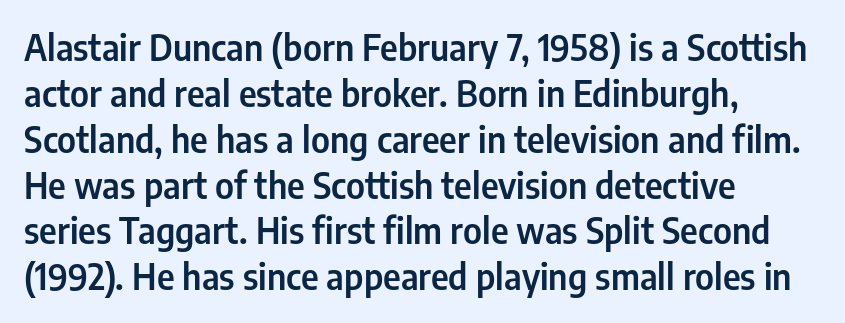
The image shows 35 px condensed sans-serif type, upright; set left-aligned, normal line spacing (1.31x), normal letter spacing, not underlined; low stroke contrast and a medium x-height.
